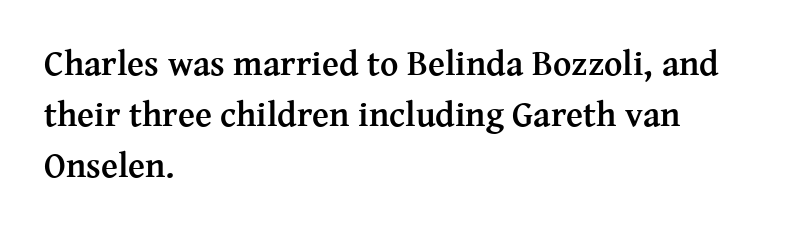
The image shows 35 px semibold serif type, upright; set left-aligned, normal line spacing (1.46x), normal letter spacing, not underlined; medium stroke contrast and a medium x-height.
